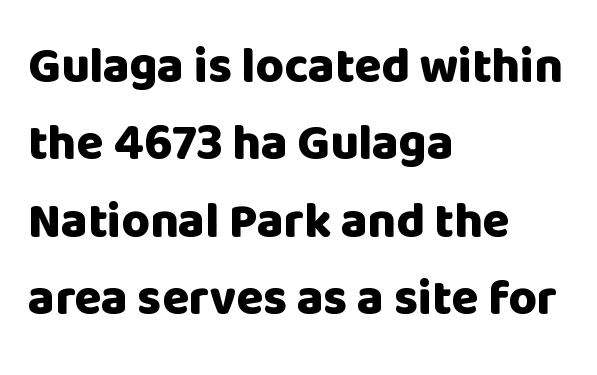
Q: Is the text bold? A: Yes.
Q: Is the text italic (slanted)? A: No, it is upright.
Q: Is the typeface a serif or a sans-serif typeface? A: Sans-serif.
Q: Is the text underlined? A: No.
Q: How is the paragraph aligned? A: Left-aligned.
Q: Is the spacing between letters normal or unusually wide? A: Normal.
Q: Is the spacing between lines tight, normal or loose? A: Normal.
Q: Width (condensed, normal, or wide)? A: Normal.
Q: Stroke contrast? A: Low.
Q: x-height? A: Large.
Q: Monospaced? A: No.
